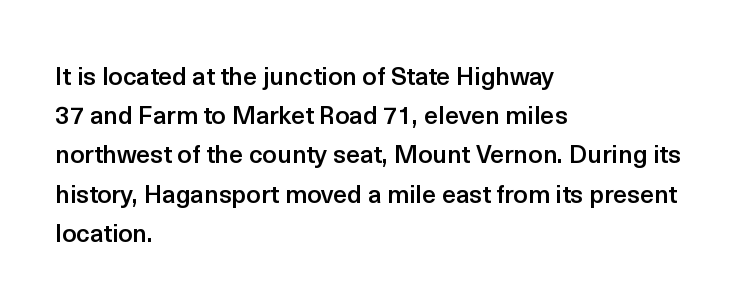
{"italic": "no", "bold": "semi", "underline": "no", "align": "left", "line_spacing": "normal", "line_spacing_ratio": 1.57, "letter_spacing": "normal", "letter_spacing_em": 0.0, "glyph_px": 25}
